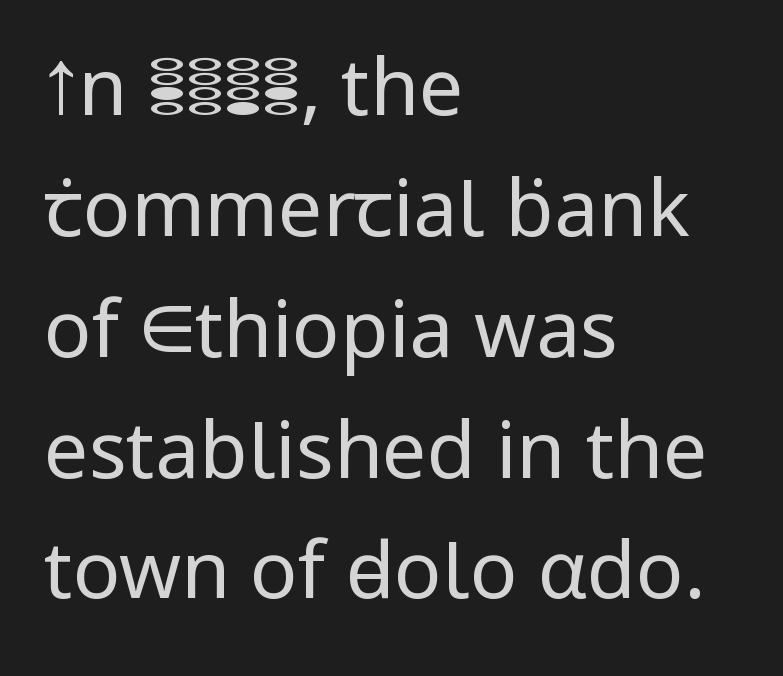
One glance says typical: line gaps are just what's usual. Nothing heavy about these letters — not bold at all. Every character sits straight up, as roman type does. The designer went with a sans here, leaving each stem footless. The glyphs are unaccompanied by any horizontal stroke below them.
